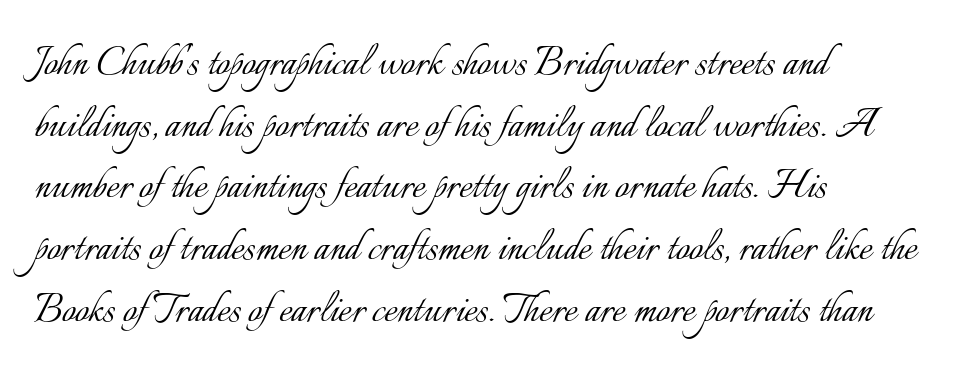
Q: Is the text bold? A: No.
Q: Is the text italic (slanted)? A: Yes.
Q: Is the text underlined? A: No.
Q: How is the paragraph aligned? A: Left-aligned.
Q: Is the spacing between letters normal or unusually wide? A: Normal.
Q: Is the spacing between lines tight, normal or loose? A: Normal.
Q: Width (condensed, normal, or wide)? A: Normal.
Q: Stroke contrast? A: Low.
Q: x-height? A: Small.
Q: Monospaced? A: No.
